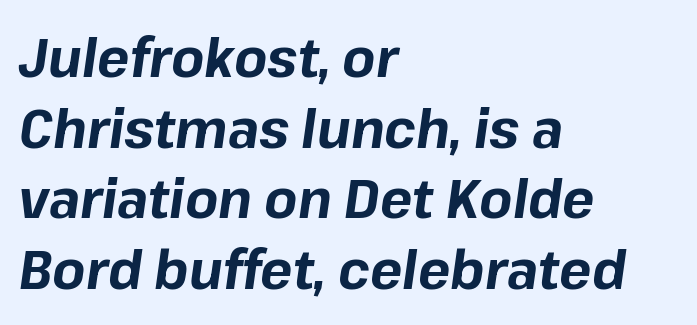
The image shows 54 px bold type, italic (leaning right); set left-aligned, normal line spacing (1.31x), normal letter spacing, not underlined; low stroke contrast and a medium x-height.
